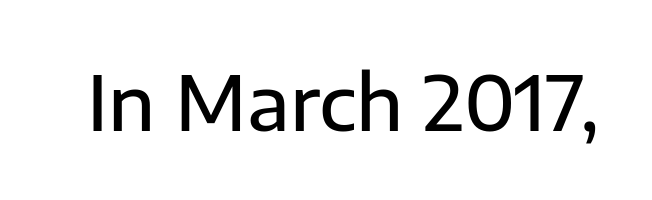
{"serif": "no", "italic": "no", "width": "normal", "stroke_contrast": "low", "x_height": "medium", "monospaced": "no", "underline": "no", "letter_spacing": "normal", "letter_spacing_em": 0.0, "glyph_px": 76}
